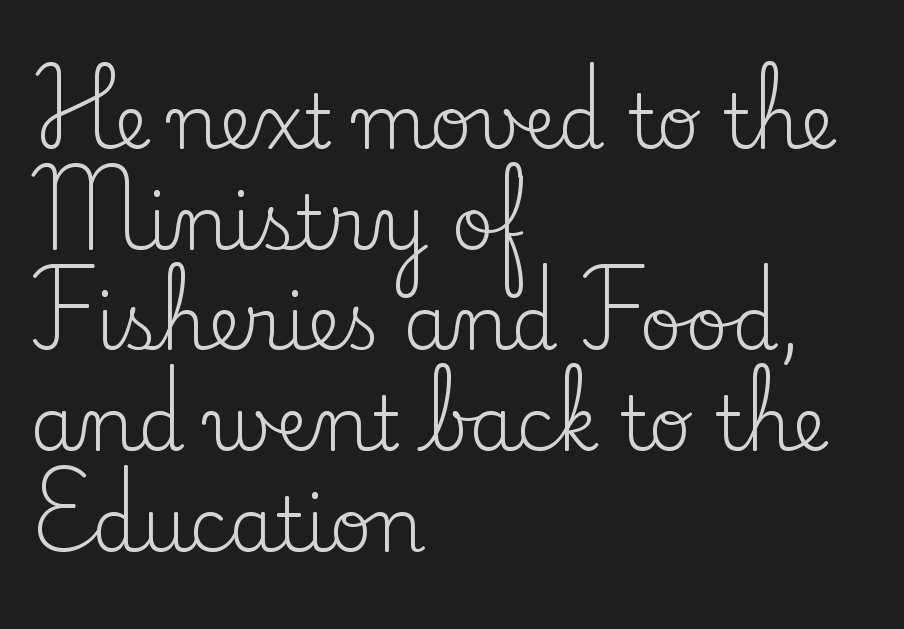
The image shows 74 px regular-weight type, upright; set left-aligned, normal line spacing (1.36x), normal letter spacing, not underlined; low stroke contrast and a small x-height.
